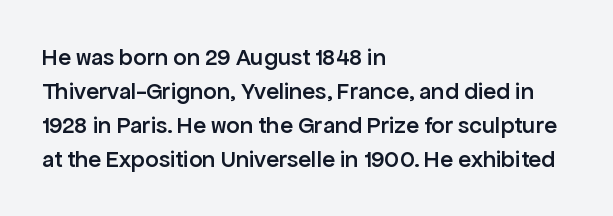
{"italic": "no", "bold": "semi", "underline": "no", "align": "left", "line_spacing": "normal", "line_spacing_ratio": 1.41, "letter_spacing": "normal", "letter_spacing_em": 0.0, "glyph_px": 24}
